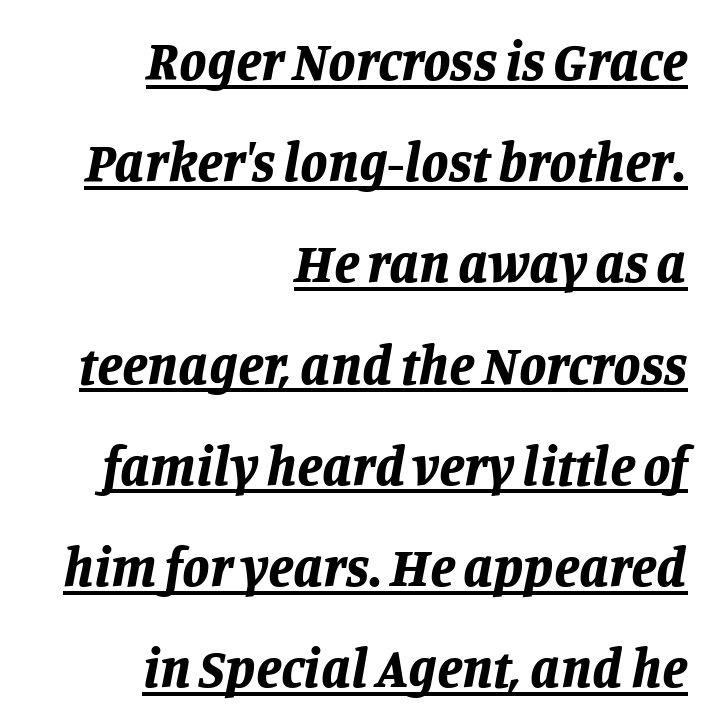
{"italic": "yes", "lean": "right", "slant_degrees": 11, "bold": "yes", "weight": "bold", "width": "normal", "stroke_contrast": "low", "x_height": "large", "monospaced": "no", "underline": "yes", "align": "right", "line_spacing_ratio": 1.84, "letter_spacing": "normal", "letter_spacing_em": 0.0, "glyph_px": 55}
